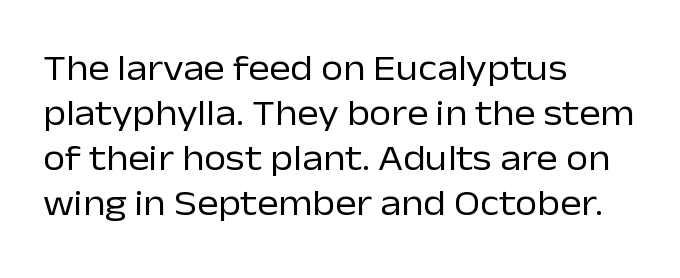
Q: Is the text bold? A: No.
Q: Is the text italic (slanted)? A: No, it is upright.
Q: Is the typeface a serif or a sans-serif typeface? A: Sans-serif.
Q: Is the text underlined? A: No.
Q: How is the paragraph aligned? A: Left-aligned.
Q: Is the spacing between letters normal or unusually wide? A: Normal.
Q: Is the spacing between lines tight, normal or loose? A: Normal.
Q: Width (condensed, normal, or wide)? A: Normal.
Q: Stroke contrast? A: Low.
Q: x-height? A: Medium.
Q: Monospaced? A: No.
